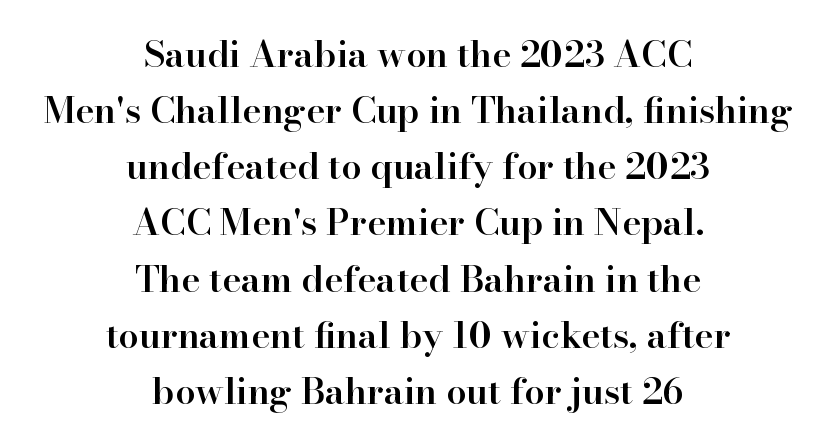
The image shows 36 px semibold serif type, upright; set centered, normal line spacing (1.56x), normal letter spacing, not underlined; high stroke contrast and a small x-height.
